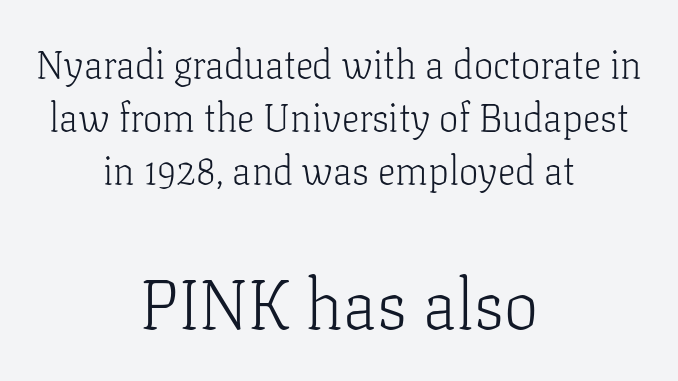
{"serif": "yes", "italic": "no", "bold": "no", "weight": "light", "width": "normal", "stroke_contrast": "low", "x_height": "medium", "monospaced": "no", "underline": "no", "align": "center", "line_spacing": "normal", "line_spacing_ratio": 1.36, "letter_spacing": "normal", "letter_spacing_em": 0.0, "larger_block": "second", "size_ratio": 1.77, "glyph_px": 69}
